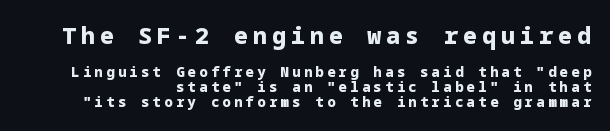
The image shows 23 px bold type, upright; set tight line spacing (1.07x), unusually wide letter spacing (+0.23 em), not underlined; the first (top) block is 1.64x larger.
